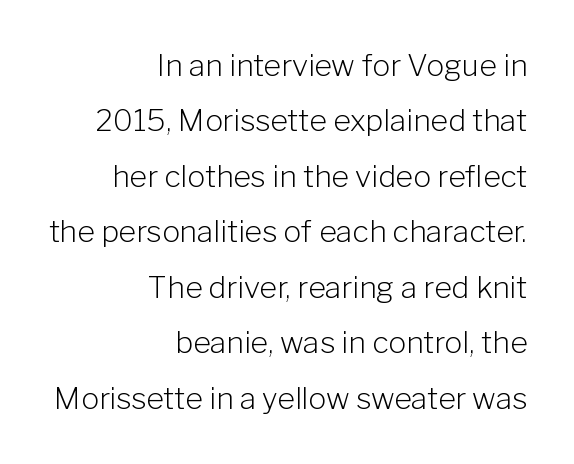
The image shows 30 px light sans-serif type, upright; set right-aligned, line spacing 1.85x, normal letter spacing, not underlined; low stroke contrast and a medium x-height.
